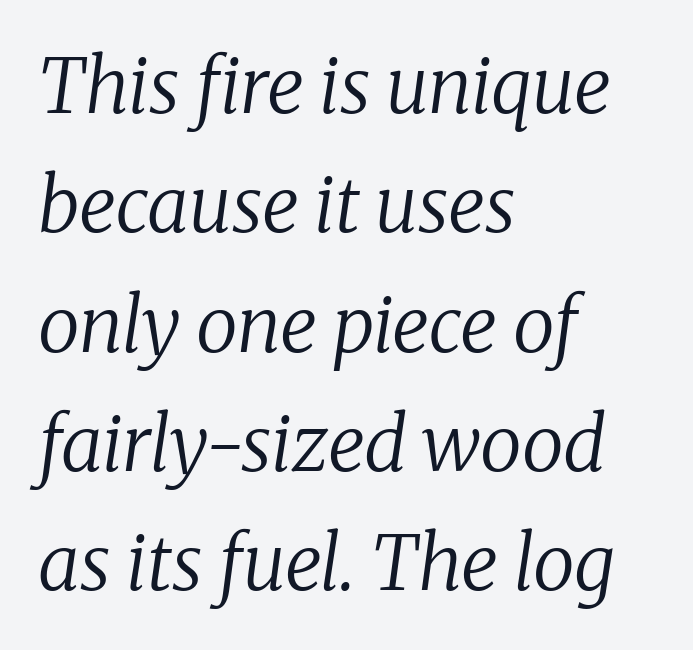
The image shows 76 px regular-weight serif type, italic (leaning right); set left-aligned, normal line spacing (1.57x), normal letter spacing, not underlined; low stroke contrast and a medium x-height.
